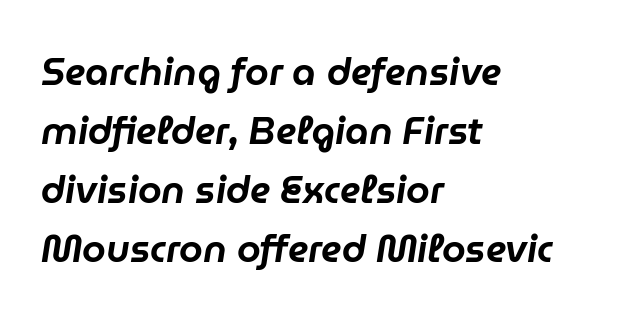
{"italic": "yes", "lean": "right", "slant_degrees": 9, "width": "normal", "stroke_contrast": "low", "x_height": "medium", "monospaced": "no", "underline": "no", "align": "left", "line_spacing": "normal", "line_spacing_ratio": 1.55, "letter_spacing": "normal", "letter_spacing_em": 0.0, "glyph_px": 38}
